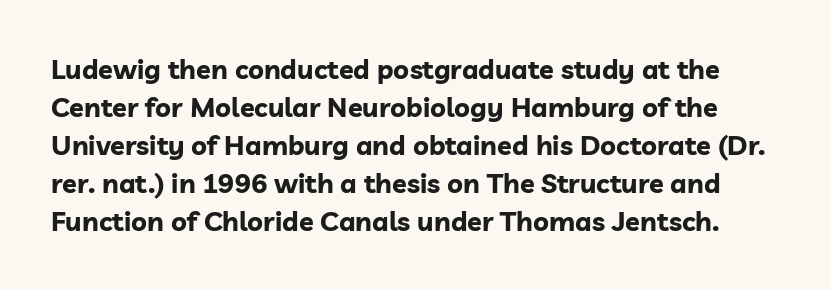
Interline gaps are of average width in this sample. The rendering uses a bold face; every stroke is thick and dark. Look at the tracking — it's just the regular setting, nothing added. In terms of posture, this sample is upright. Check the space under the baseline: it is left empty.
